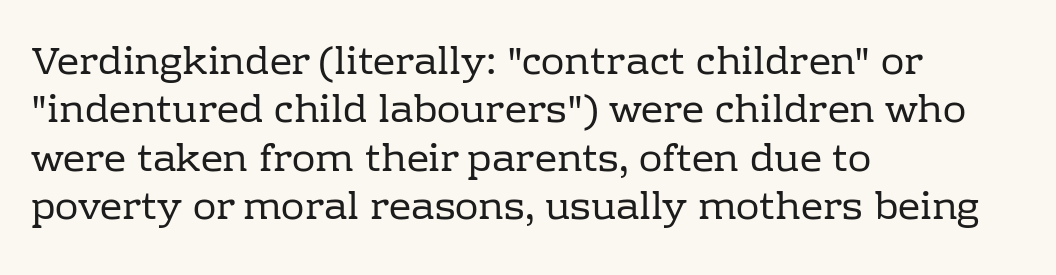
The image shows 39 px regular-weight serif type, upright; set left-aligned, line spacing 1.24x, normal letter spacing, not underlined; low stroke contrast and a medium x-height.
